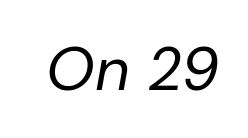
Short note: letters normally spaced. The baseline area is clear. The letters advance in unequal steps, a hallmark of proportional type. The weight would be labelled regular, book, light, or lighter still. Italic? Definitely — the glyphs are oblique.
